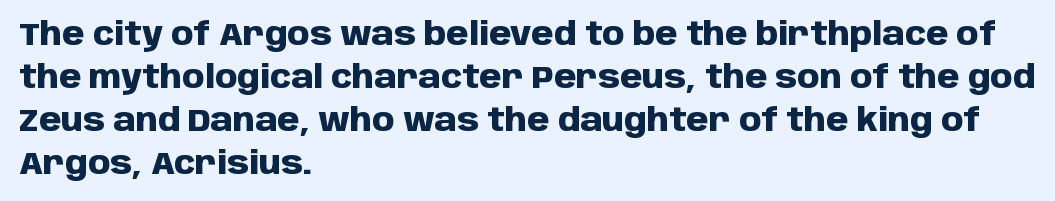
Q: Is the text bold? A: Yes.
Q: Is the text italic (slanted)? A: No, it is upright.
Q: Is the typeface a serif or a sans-serif typeface? A: Sans-serif.
Q: Is the text underlined? A: No.
Q: How is the paragraph aligned? A: Left-aligned.
Q: Is the spacing between letters normal or unusually wide? A: Normal.
Q: Is the spacing between lines tight, normal or loose? A: Normal.
Q: Width (condensed, normal, or wide)? A: Normal.
Q: Stroke contrast? A: Low.
Q: x-height? A: Large.
Q: Monospaced? A: No.
